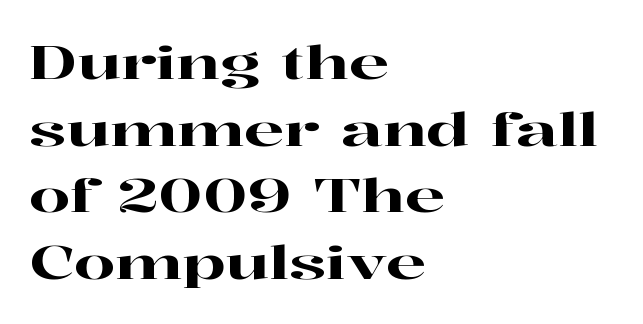
{"serif": "yes", "italic": "no", "width": "wide", "stroke_contrast": "high", "x_height": "medium", "monospaced": "no", "underline": "no", "align": "left", "line_spacing": "normal", "line_spacing_ratio": 1.42, "letter_spacing": "normal", "letter_spacing_em": 0.0, "glyph_px": 47}
